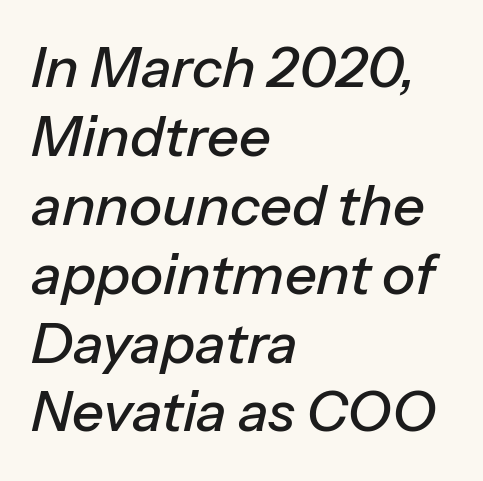
Does extra space separate the letters? No, they use regular spacing. These lines are rendered in a variable-pitch font. Does the copy run flush right? No — it runs flush left. The face used here has a pronounced slope to its letters.
